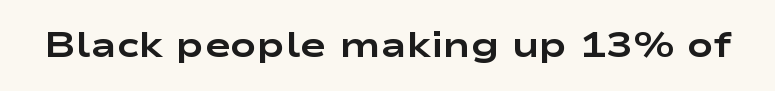
{"serif": "no", "italic": "no", "bold": "yes", "weight": "bold", "width": "wide", "stroke_contrast": "low", "x_height": "medium", "monospaced": "no", "underline": "no", "letter_spacing": "normal", "letter_spacing_em": 0.0, "glyph_px": 35}
